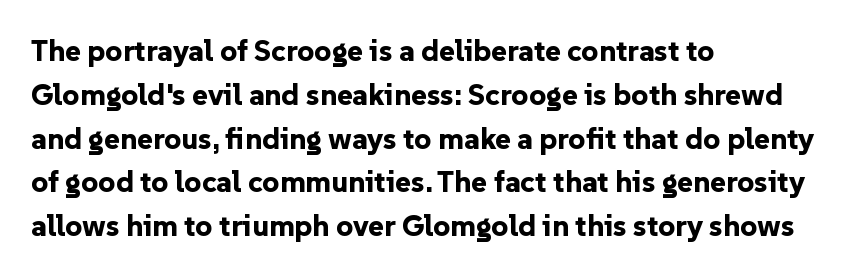
Q: Is the text bold? A: Yes.
Q: Is the text italic (slanted)? A: No, it is upright.
Q: Is the typeface a serif or a sans-serif typeface? A: Sans-serif.
Q: Is the text underlined? A: No.
Q: How is the paragraph aligned? A: Left-aligned.
Q: Is the spacing between letters normal or unusually wide? A: Normal.
Q: Is the spacing between lines tight, normal or loose? A: Normal.
Q: Width (condensed, normal, or wide)? A: Normal.
Q: Stroke contrast? A: Low.
Q: x-height? A: Medium.
Q: Monospaced? A: No.
